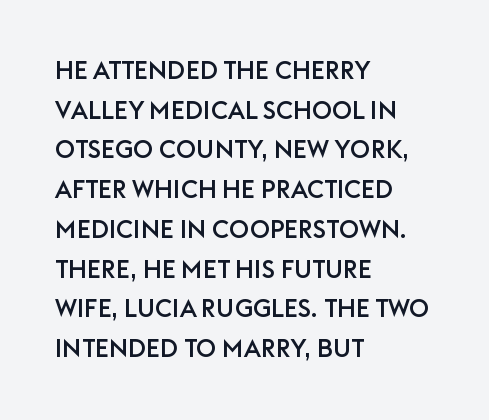
Q: Is the text italic (slanted)? A: No, it is upright.
Q: Is the text underlined? A: No.
Q: How is the paragraph aligned? A: Left-aligned.
Q: Is the spacing between letters normal or unusually wide? A: Normal.
Q: Is the spacing between lines tight, normal or loose? A: Normal.
